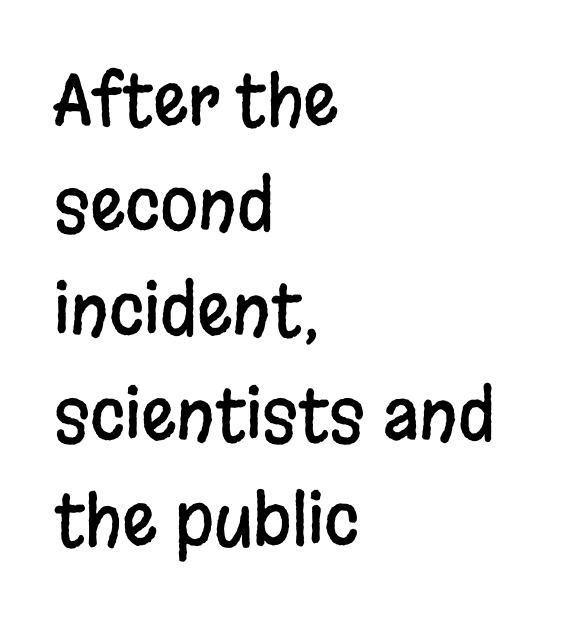
Q: Is the text italic (slanted)? A: No, it is upright.
Q: Is the typeface a serif or a sans-serif typeface? A: Sans-serif.
Q: Is the text underlined? A: No.
Q: How is the paragraph aligned? A: Left-aligned.
Q: Is the spacing between letters normal or unusually wide? A: Normal.
Q: Is the spacing between lines tight, normal or loose? A: Normal.
Q: Width (condensed, normal, or wide)? A: Condensed.
Q: Stroke contrast? A: Low.
Q: x-height? A: Large.
Q: Monospaced? A: No.
